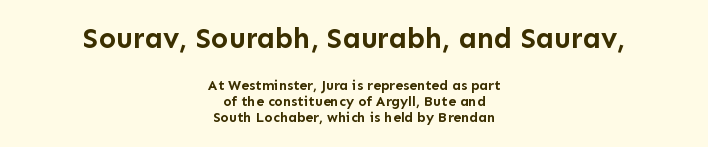
Q: Is the text bold? A: Yes.
Q: Is the text italic (slanted)? A: No, it is upright.
Q: Is the typeface a serif or a sans-serif typeface? A: Sans-serif.
Q: Is the text underlined? A: No.
Q: How is the paragraph aligned? A: Centered.
Q: Is the spacing between letters normal or unusually wide? A: Normal.
Q: Is the spacing between lines tight, normal or loose? A: Tight.
Q: Which block of text is set in a larger size, the first (top) or the second (bottom)? A: The first (top) one.
Q: Width (condensed, normal, or wide)? A: Normal.
Q: Stroke contrast? A: Low.
Q: x-height? A: Medium.
Q: Monospaced? A: No.
